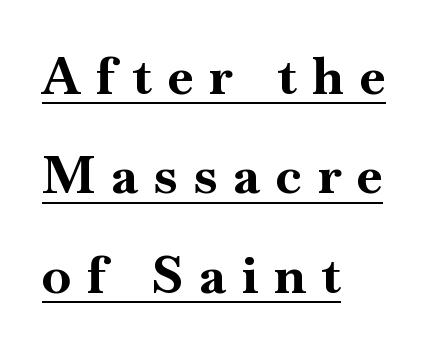
Each word looks stretched out because of the extra space between its letters. The glyphs are accompanied by a horizontal stroke just below them. Each letter's strokes conclude with small projecting serifs. When letters stand straight like this, we call the style roman or upright. The strokes are fattened all the way to bold. Character widths vary here, with narrow letters taking less room than wide ones.
